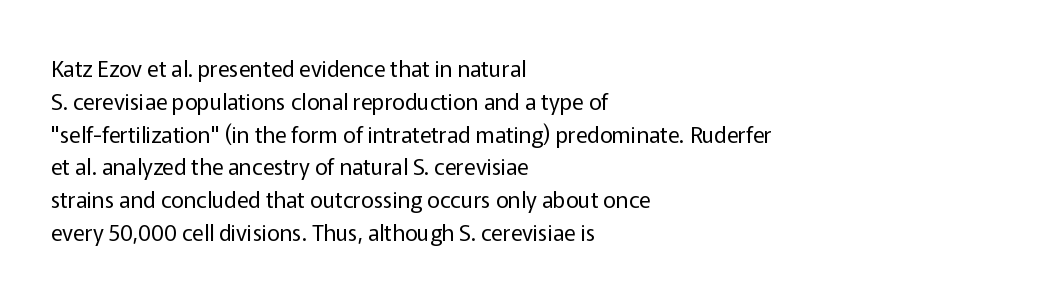
Q: Is the text bold? A: No.
Q: Is the text italic (slanted)? A: No, it is upright.
Q: Is the text underlined? A: No.
Q: How is the paragraph aligned? A: Left-aligned.
Q: Is the spacing between letters normal or unusually wide? A: Normal.
Q: Is the spacing between lines tight, normal or loose? A: Normal.
